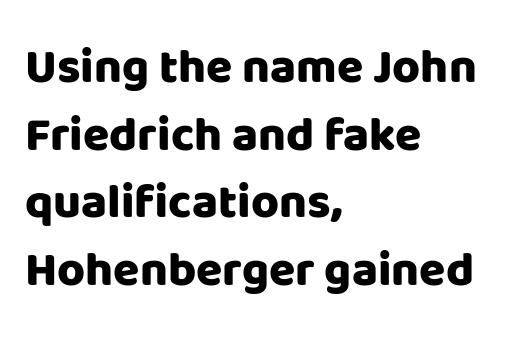
The image shows 48 px heavy sans-serif type, upright; set left-aligned, normal line spacing (1.41x), normal letter spacing, not underlined; low stroke contrast and a large x-height.
